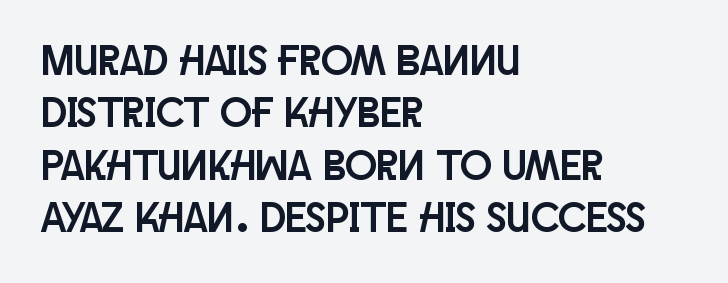
{"serif": "no", "italic": "no", "width": "condensed", "stroke_contrast": "low", "x_height": "large", "monospaced": "no", "underline": "no", "align": "left", "line_spacing": "normal", "line_spacing_ratio": 1.25, "letter_spacing": "normal", "letter_spacing_em": 0.0, "glyph_px": 42}
